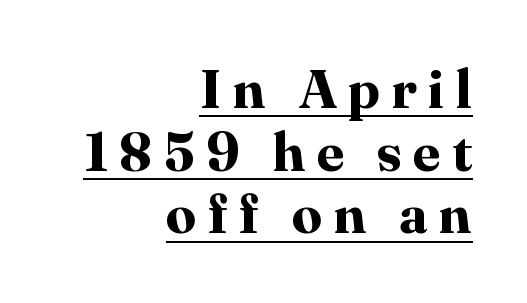
{"serif": "yes", "italic": "no", "bold": "yes", "weight": "bold", "width": "normal", "stroke_contrast": "high", "x_height": "medium", "monospaced": "no", "underline": "yes", "align": "right", "line_spacing_ratio": 1.16, "letter_spacing": "wide", "letter_spacing_em": 0.21, "glyph_px": 54}
